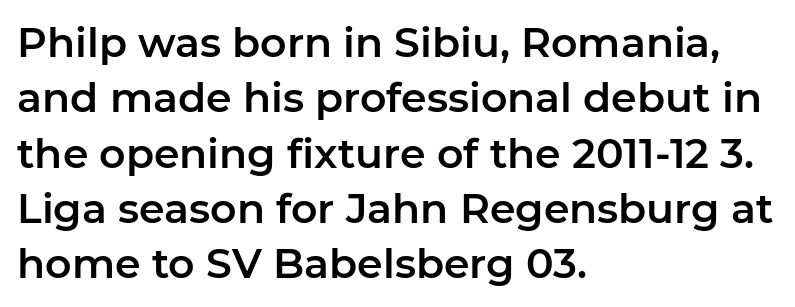
{"serif": "no", "italic": "no", "width": "normal", "stroke_contrast": "low", "x_height": "medium", "monospaced": "no", "underline": "no", "align": "left", "line_spacing": "normal", "line_spacing_ratio": 1.35, "letter_spacing": "normal", "letter_spacing_em": 0.0, "glyph_px": 41}
